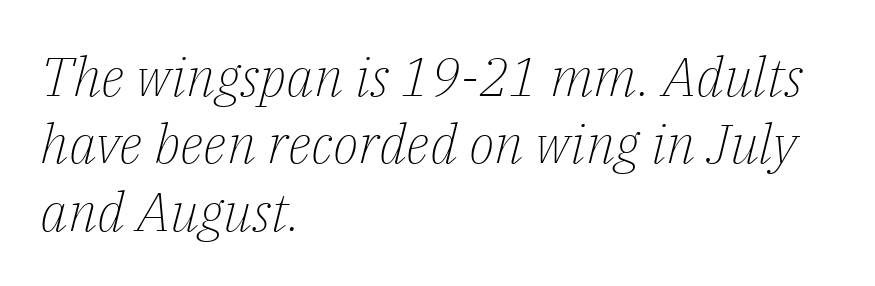
The image shows 54 px light serif type, italic (leaning right); set left-aligned, normal line spacing (1.25x), normal letter spacing, not underlined; low stroke contrast and a medium x-height.
